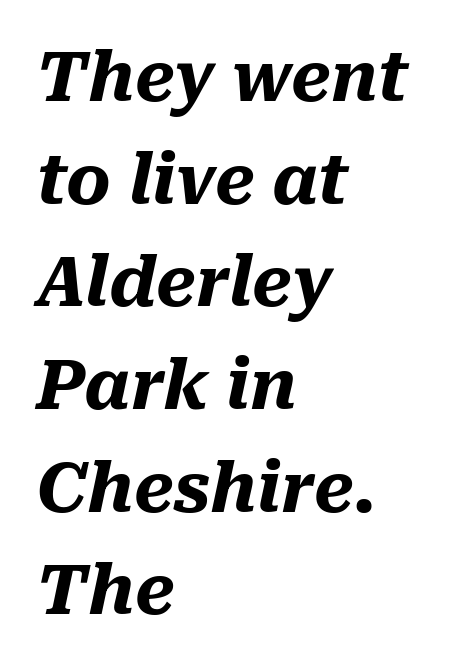
Q: Is the text bold? A: Yes.
Q: Is the text italic (slanted)? A: Yes, it leans right by about 10 degrees.
Q: Is the text underlined? A: No.
Q: How is the paragraph aligned? A: Left-aligned.
Q: Is the spacing between letters normal or unusually wide? A: Normal.
Q: Is the spacing between lines tight, normal or loose? A: Normal.
Q: Width (condensed, normal, or wide)? A: Normal.
Q: Stroke contrast? A: Medium.
Q: x-height? A: Medium.
Q: Monospaced? A: No.
